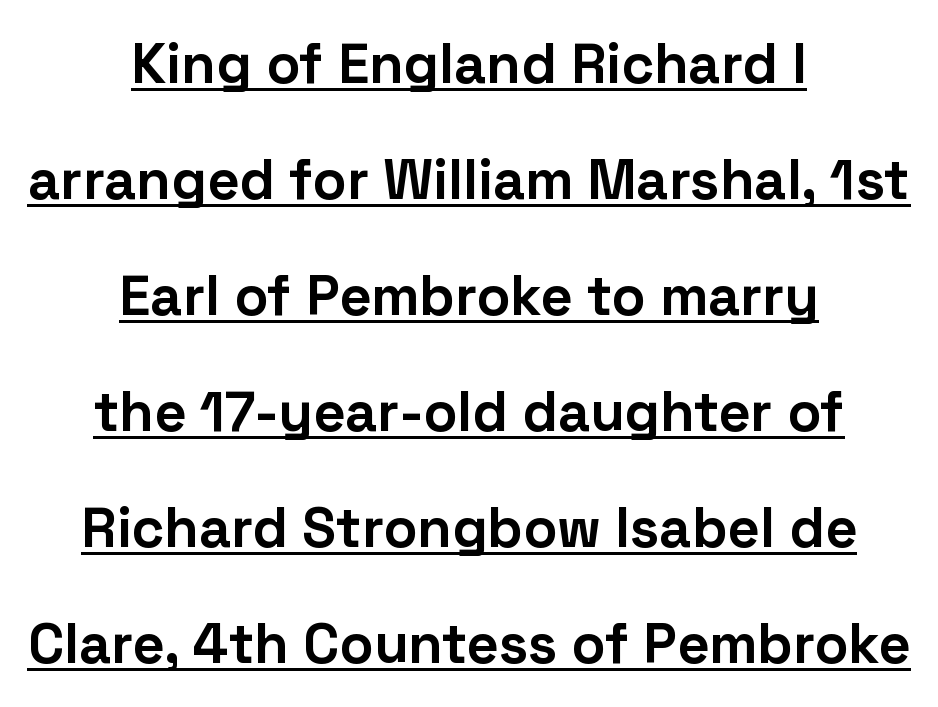
{"serif": "no", "italic": "no", "bold": "yes", "weight": "bold", "width": "normal", "stroke_contrast": "low", "x_height": "medium", "monospaced": "no", "underline": "yes", "align": "center", "line_spacing": "loose", "line_spacing_ratio": 2.07, "letter_spacing": "normal", "letter_spacing_em": 0.0, "glyph_px": 56}
